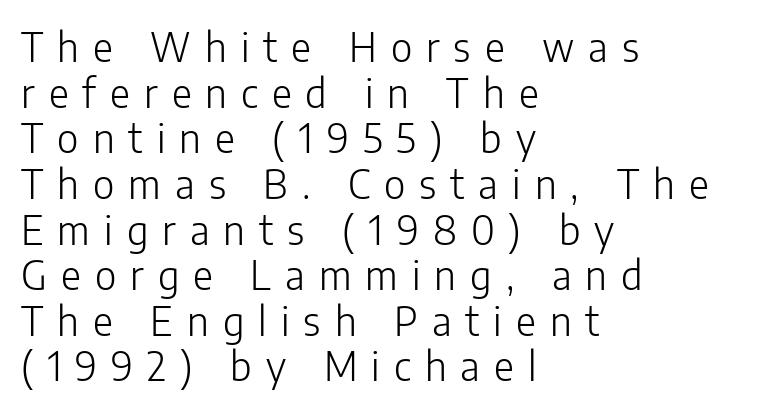
{"serif": "no", "italic": "no", "bold": "no", "weight": "light", "width": "normal", "stroke_contrast": "low", "x_height": "medium", "monospaced": "no", "underline": "no", "align": "left", "line_spacing_ratio": 1.17, "letter_spacing": "wide", "letter_spacing_em": 0.36, "glyph_px": 39}
